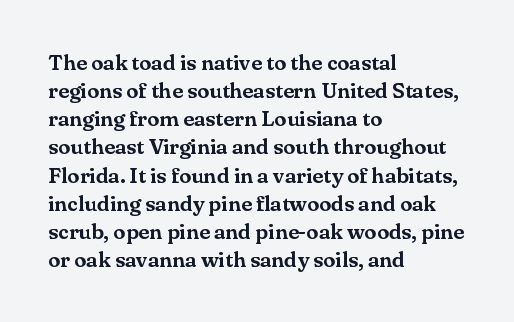
{"italic": "no", "underline": "no", "align": "left", "line_spacing": "normal", "line_spacing_ratio": 1.28, "letter_spacing": "normal", "letter_spacing_em": 0.0, "glyph_px": 22}
